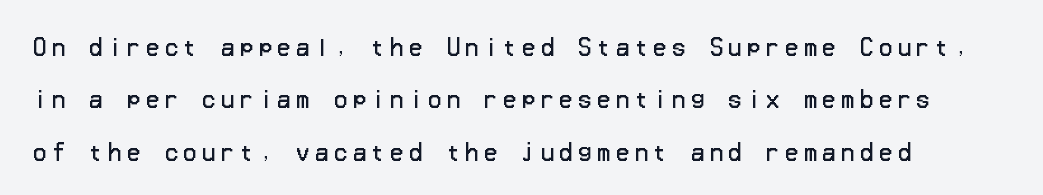
{"italic": "no", "bold": "no", "underline": "no", "line_spacing": "loose", "line_spacing_ratio": 2.38, "letter_spacing": "wide", "letter_spacing_em": 0.25, "glyph_px": 22}
